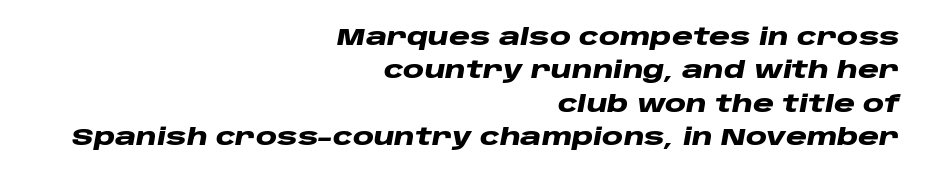
Q: Is the text bold? A: Yes.
Q: Is the text italic (slanted)? A: Yes, it leans right by about 10 degrees.
Q: Is the text underlined? A: No.
Q: How is the paragraph aligned? A: Right-aligned.
Q: Is the spacing between letters normal or unusually wide? A: Normal.
Q: Is the spacing between lines tight, normal or loose? A: Normal.
